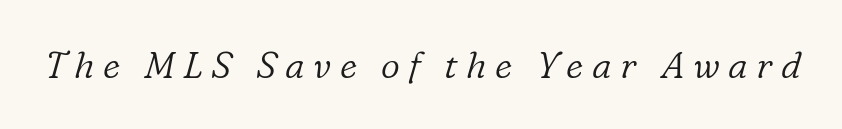
{"serif": "yes", "italic": "yes", "lean": "right", "slant_degrees": 16, "bold": "no", "weight": "light", "width": "normal", "stroke_contrast": "low", "x_height": "medium", "monospaced": "no", "underline": "no", "letter_spacing": "wide", "letter_spacing_em": 0.23, "glyph_px": 37}
